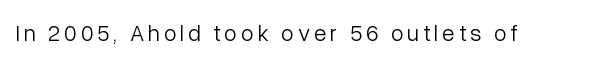
The image shows 23 px text type, upright; set not underlined.
